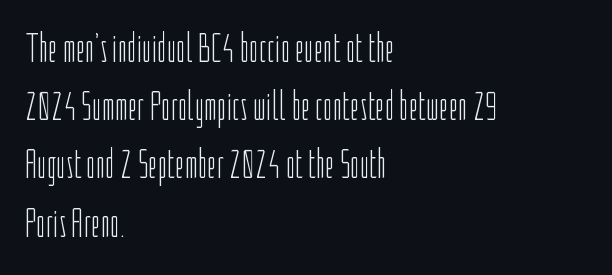
The image shows 41 px light, condensed sans-serif type, upright; set left-aligned, normal line spacing (1.42x), normal letter spacing, not underlined; low stroke contrast and a medium x-height.
